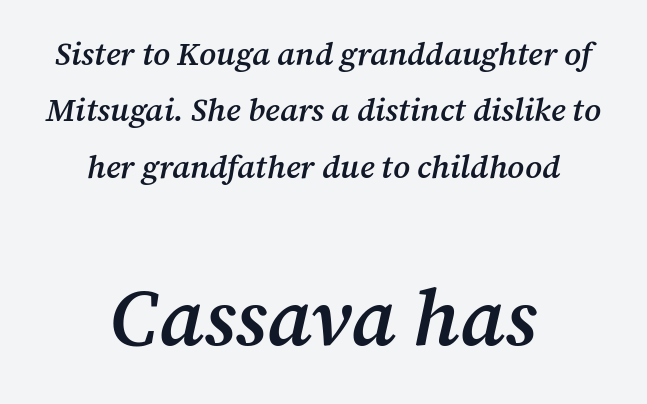
{"serif": "yes", "italic": "yes", "lean": "right", "slant_degrees": 12, "bold": "semi", "weight": "semibold", "width": "normal", "stroke_contrast": "medium", "x_height": "medium", "monospaced": "no", "underline": "no", "align": "center", "line_spacing_ratio": 1.76, "letter_spacing": "normal", "letter_spacing_em": 0.0, "larger_block": "second", "size_ratio": 2.47, "glyph_px": 79}
